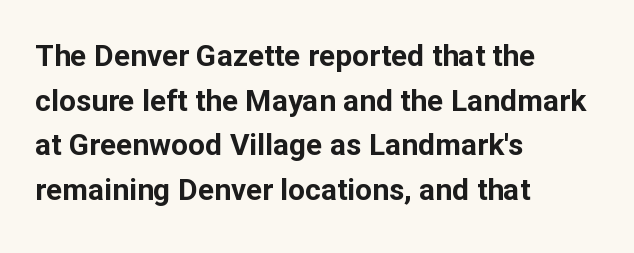
The passage shown is not underscored anywhere. In terms of weight, the rendering is a true, heavy bold. This rendering leaves character spacing at its baseline value. Character widths vary here, with narrow letters taking less room than wide ones.
